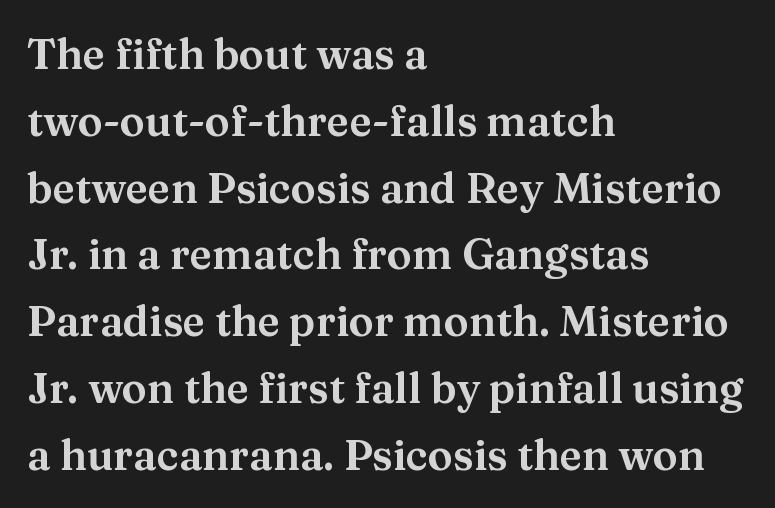
Q: Is the text italic (slanted)? A: No, it is upright.
Q: Is the typeface a serif or a sans-serif typeface? A: Serif.
Q: Is the text underlined? A: No.
Q: How is the paragraph aligned? A: Left-aligned.
Q: Is the spacing between letters normal or unusually wide? A: Normal.
Q: Is the spacing between lines tight, normal or loose? A: Normal.
Q: Width (condensed, normal, or wide)? A: Normal.
Q: Stroke contrast? A: Medium.
Q: x-height? A: Medium.
Q: Monospaced? A: No.
